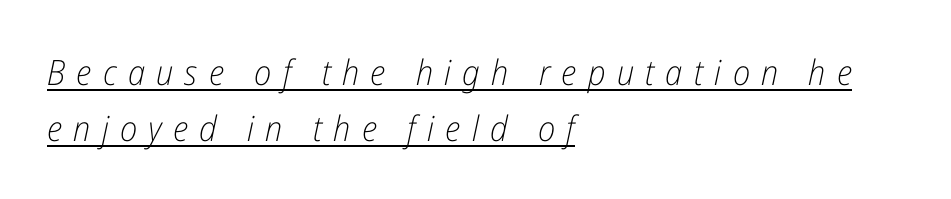
Q: Is the text bold? A: No.
Q: Is the text italic (slanted)? A: Yes, it leans right by about 12 degrees.
Q: Is the text underlined? A: Yes.
Q: How is the paragraph aligned? A: Left-aligned.
Q: Is the spacing between letters normal or unusually wide? A: Unusually wide.
Q: Is the spacing between lines tight, normal or loose? A: Normal.
Q: Width (condensed, normal, or wide)? A: Condensed.
Q: Stroke contrast? A: Low.
Q: x-height? A: Medium.
Q: Monospaced? A: No.
